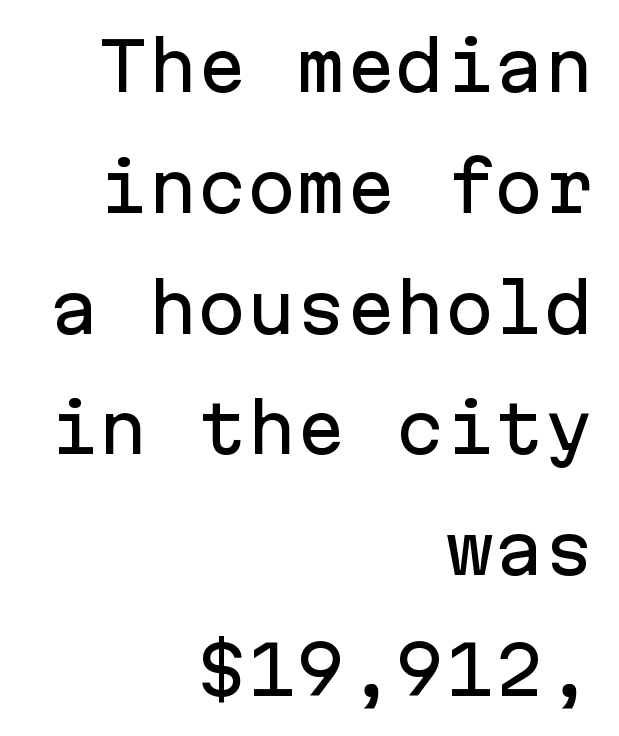
The image shows 66 px sans-serif type, upright, monospaced; set right-aligned, line spacing 1.83x, normal letter spacing, not underlined; low stroke contrast and a medium x-height.
